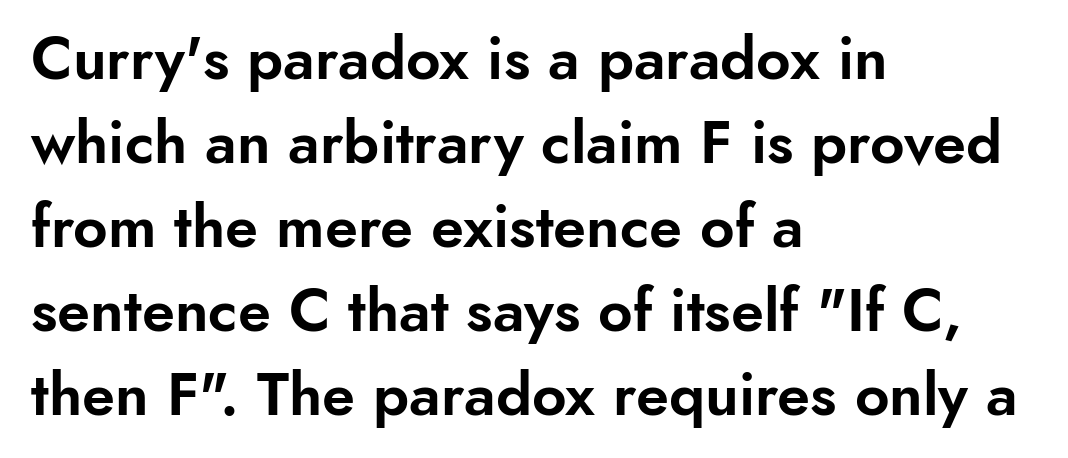
The image shows 60 px sans-serif type, upright; set left-aligned, normal line spacing (1.4x), normal letter spacing, not underlined; low stroke contrast and a small x-height.
